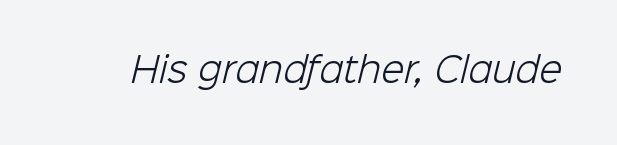
{"serif": "no", "bold": "no", "weight": "light", "width": "normal", "stroke_contrast": "low", "x_height": "medium", "monospaced": "no", "underline": "no", "letter_spacing": "normal", "letter_spacing_em": 0.0, "glyph_px": 34}
